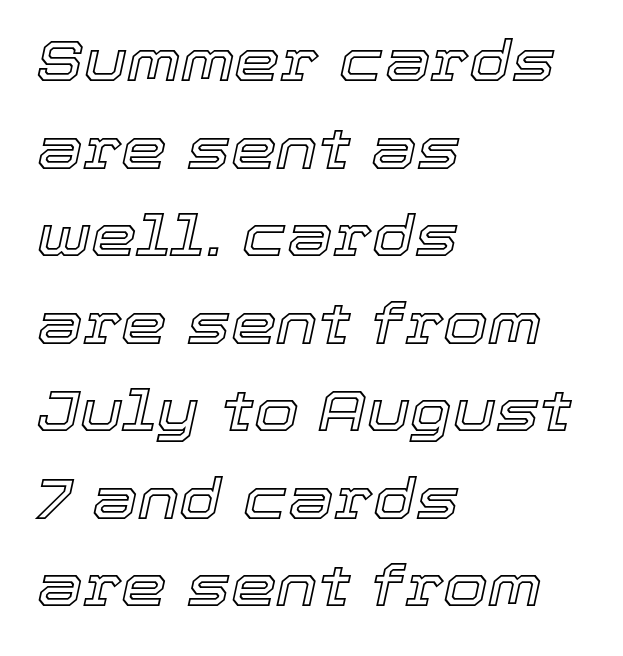
Plain, unruled lines of type. Every character sits at an angle, as italics do. Inter-character spacing is left at the font's built-in metrics. Each new line begins a customary step beneath the previous one.
